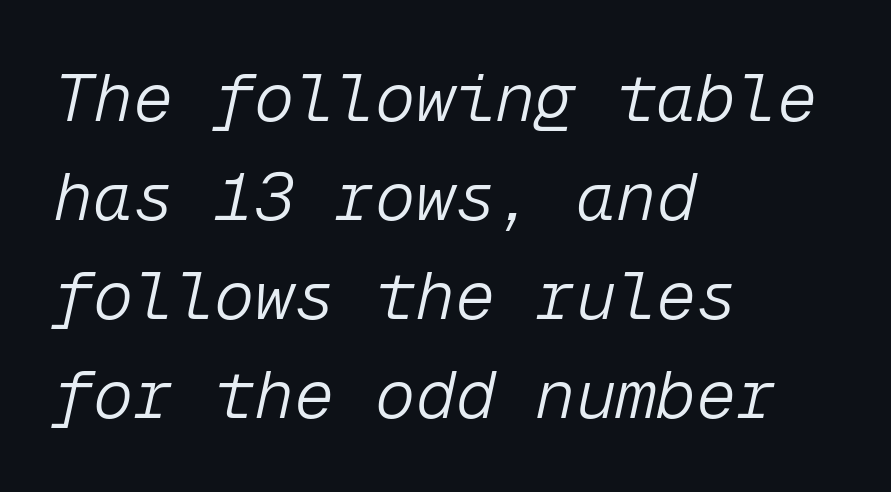
Q: Is the text bold? A: No.
Q: Is the text italic (slanted)? A: Yes, it leans right by about 12 degrees.
Q: Is the text underlined? A: No.
Q: How is the paragraph aligned? A: Left-aligned.
Q: Is the spacing between letters normal or unusually wide? A: Normal.
Q: Is the spacing between lines tight, normal or loose? A: Normal.
Q: Width (condensed, normal, or wide)? A: Normal.
Q: Stroke contrast? A: Low.
Q: x-height? A: Medium.
Q: Monospaced? A: Yes.
